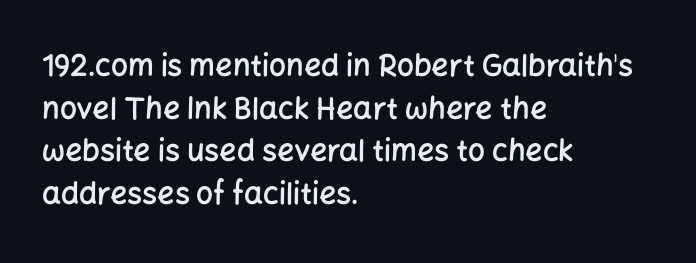
{"serif": "no", "italic": "no", "bold": "semi", "weight": "semibold", "width": "normal", "stroke_contrast": "low", "x_height": "medium", "monospaced": "no", "underline": "no", "align": "left", "line_spacing": "normal", "line_spacing_ratio": 1.42, "letter_spacing": "normal", "letter_spacing_em": 0.0, "glyph_px": 30}
